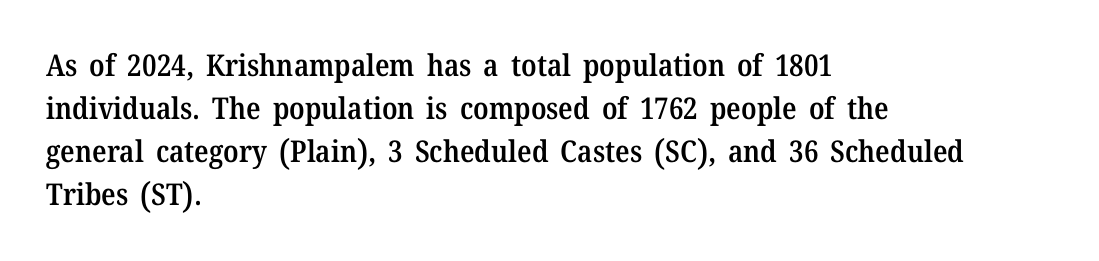
The image shows 30 px semibold serif type, upright; set left-aligned, normal line spacing (1.43x), normal letter spacing, not underlined; medium stroke contrast and a medium x-height.
